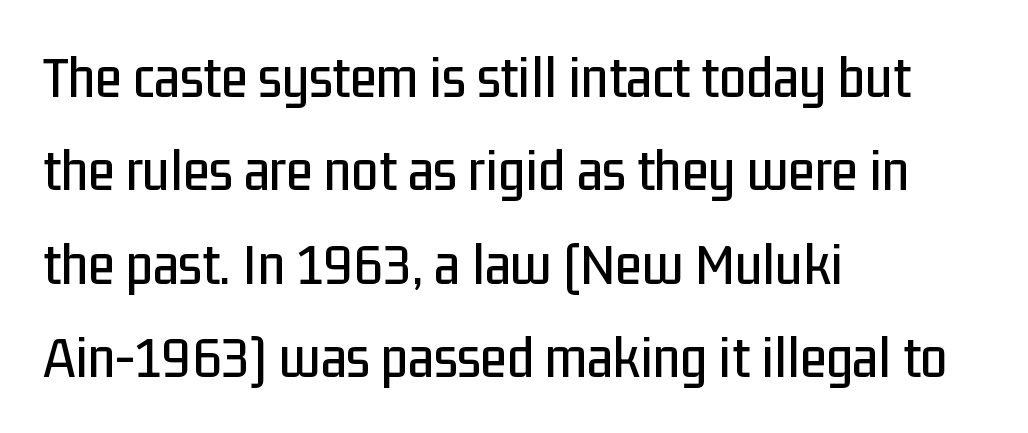
Q: Is the text italic (slanted)? A: No, it is upright.
Q: Is the typeface a serif or a sans-serif typeface? A: Sans-serif.
Q: Is the text underlined? A: No.
Q: How is the paragraph aligned? A: Left-aligned.
Q: Is the spacing between letters normal or unusually wide? A: Normal.
Q: Is the spacing between lines tight, normal or loose? A: Normal.
Q: Width (condensed, normal, or wide)? A: Condensed.
Q: Stroke contrast? A: Low.
Q: x-height? A: Medium.
Q: Monospaced? A: No.
